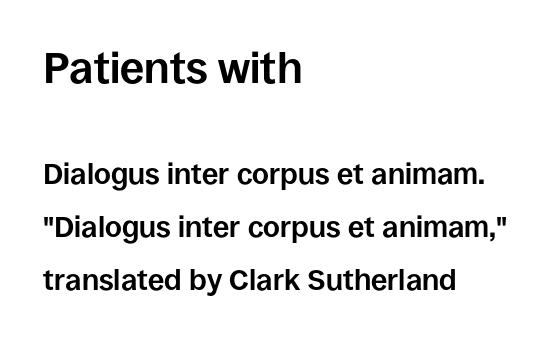
Do the characters align in a grid? No, the font is proportional. Alignment: flush left. There is no visible air inserted between adjacent glyphs. Underline: absent. Is the lower block the larger one? No — the upper block carries the bigger type.
